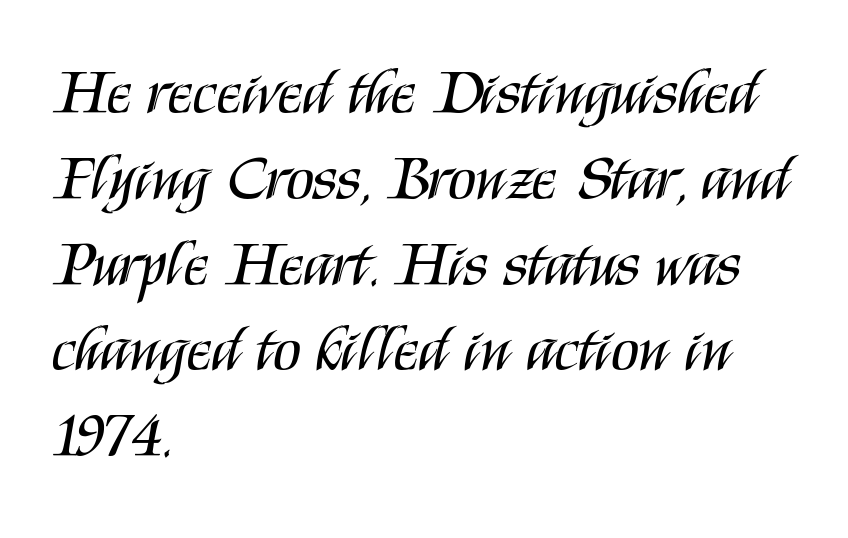
{"serif": "no", "bold": "no", "weight": "regular", "width": "condensed", "stroke_contrast": "medium", "x_height": "large", "monospaced": "no", "underline": "no", "align": "left", "line_spacing": "normal", "line_spacing_ratio": 1.34, "letter_spacing": "normal", "letter_spacing_em": 0.0, "glyph_px": 64}
